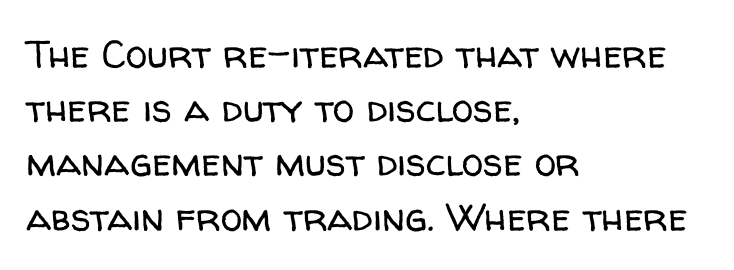
The image shows 39 px regular-weight sans-serif type, upright; set left-aligned, normal line spacing (1.39x), normal letter spacing, not underlined; low stroke contrast and a medium x-height.
